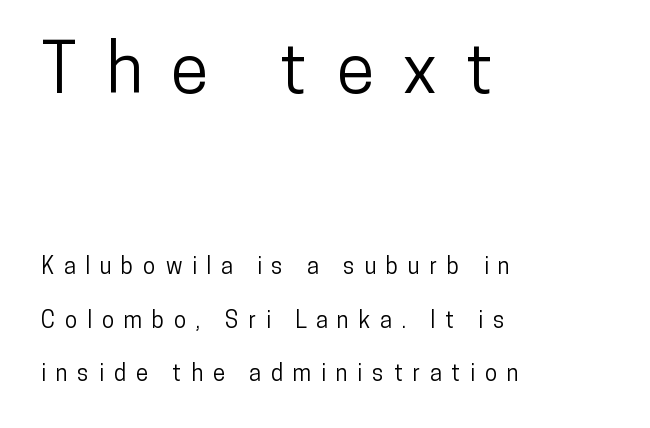
Q: Is the text italic (slanted)? A: No, it is upright.
Q: Is the typeface a serif or a sans-serif typeface? A: Sans-serif.
Q: Is the text underlined? A: No.
Q: How is the paragraph aligned? A: Left-aligned.
Q: Is the spacing between letters normal or unusually wide? A: Unusually wide.
Q: Is the spacing between lines tight, normal or loose? A: Loose.
Q: Which block of text is set in a larger size, the first (top) or the second (bottom)? A: The first (top) one.
Q: Width (condensed, normal, or wide)? A: Condensed.
Q: Stroke contrast? A: Low.
Q: x-height? A: Medium.
Q: Monospaced? A: No.
